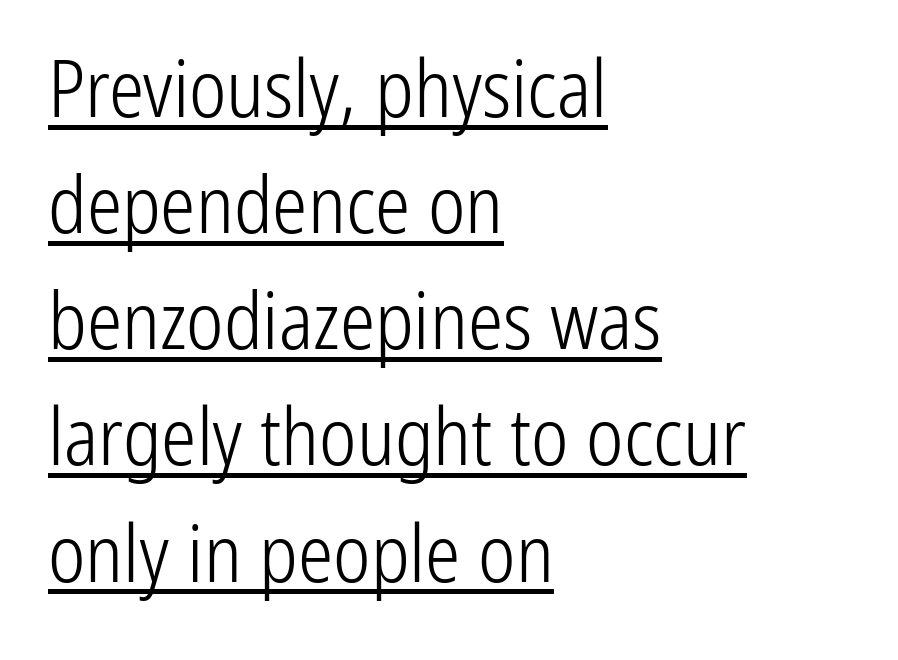
{"serif": "no", "italic": "no", "bold": "no", "weight": "light", "width": "condensed", "stroke_contrast": "low", "x_height": "medium", "monospaced": "no", "underline": "yes", "align": "left", "line_spacing": "normal", "line_spacing_ratio": 1.47, "letter_spacing": "normal", "letter_spacing_em": 0.0, "glyph_px": 79}
